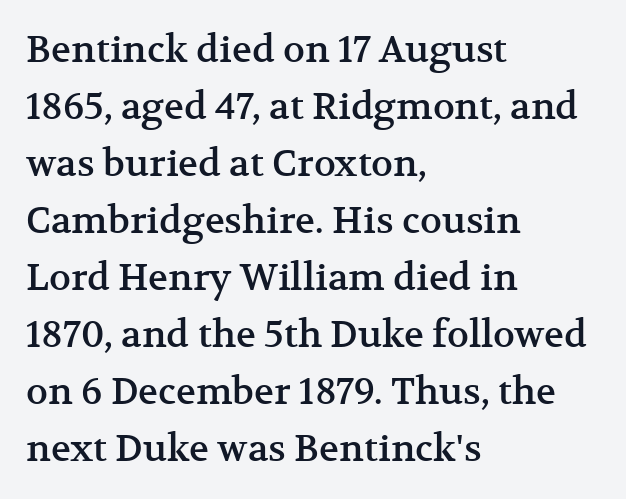
Typographically, this falls in the serif category. Standard letterfit; no display-style spreading of the glyphs. You could not count columns in this text — the font is proportionally spaced. Does the copy run flush right? No — it runs flush left. Baseline-to-baseline distance is the conventional proportion of letter height. The baseline area is clear.
